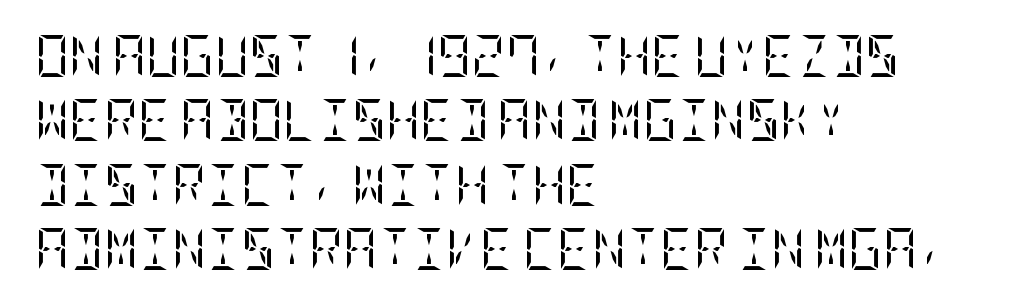
The image shows 42 px regular-weight, condensed serif type, upright; set left-aligned, normal line spacing (1.53x), normal letter spacing, not underlined; low stroke contrast and a large x-height.
